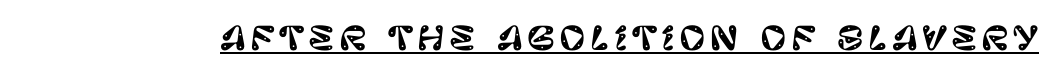
The glyphs are accompanied by a horizontal stroke just below them. These lines are rendered in a variable-pitch font. The letters carry no serifs — their stems end cleanly without finishing strokes.
